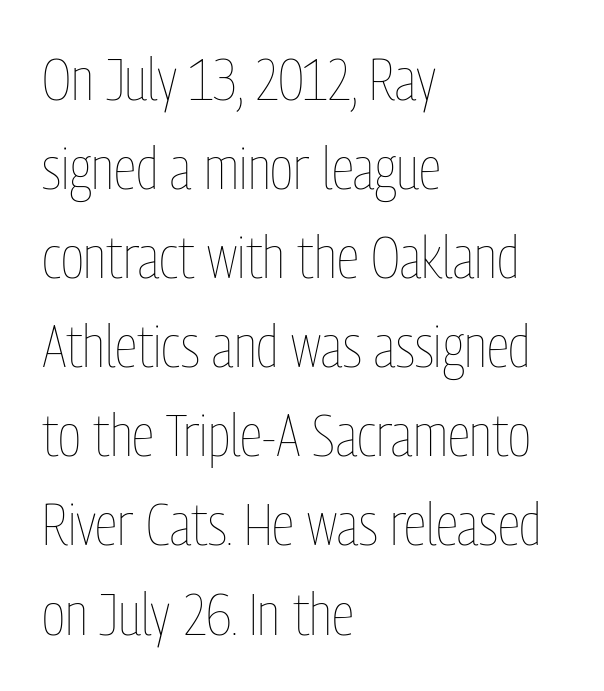
The image shows 59 px thin, condensed type, upright; set left-aligned, normal line spacing (1.51x), normal letter spacing, not underlined; low stroke contrast and a medium x-height.
